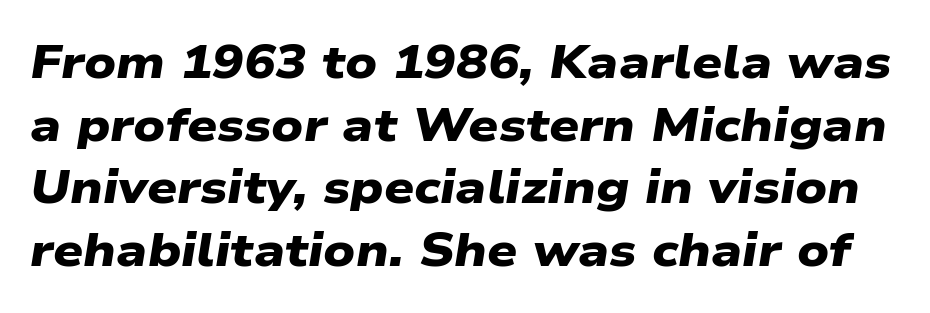
The image shows 47 px heavy, wide sans-serif type; set normal line spacing (1.33x), normal letter spacing, not underlined; low stroke contrast and a medium x-height.
